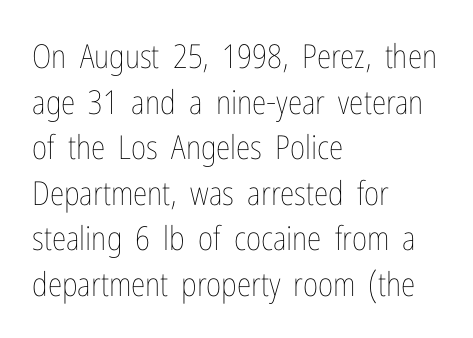
The baseline area is clear. These lines stack with their left ends in a neat column. Heft: none added — not bold. Nope, not italic — everything's standing straight. The face used here is proportionally spaced, like ordinary book or web type. Spacing between characters is what you'd get straight out of the box.
